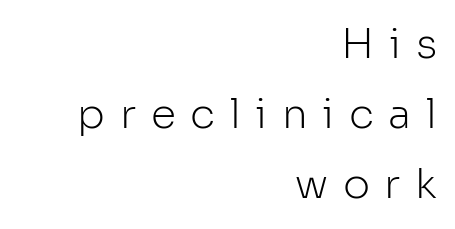
The baseline area is clear. If you drew a ruler down the right edge, every line would touch it. Does extra space separate the letters? Yes, quite a lot of it. The rendering uses natural spacing where letterforms have individual widths.
